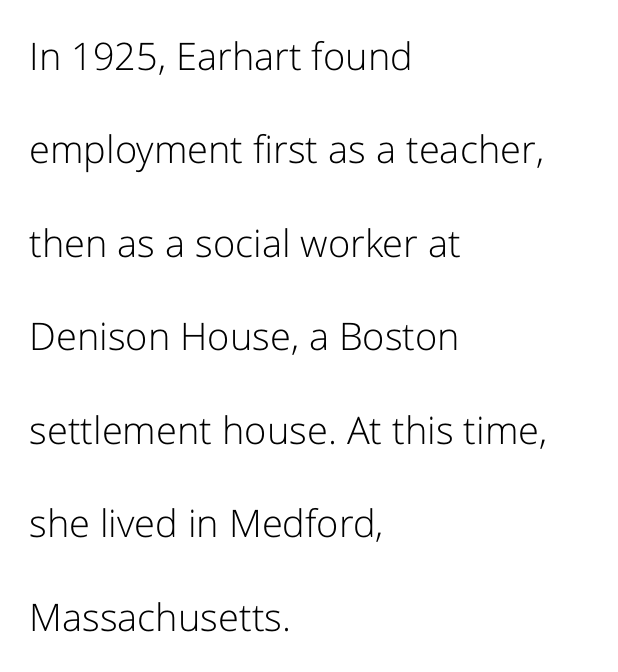
The weight would be labelled regular, book, light, or lighter still. Unlike italic type, these characters show no tilt at all. No feet cap the strokes, marking this as sans-serif type. The passage shown is typed in a proportional face where columns would drift. Descender tails drop into unmarked territory.
